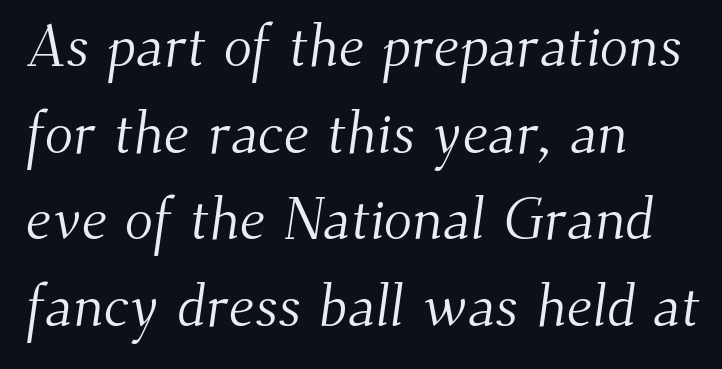
{"serif": "yes", "bold": "no", "weight": "light", "width": "normal", "stroke_contrast": "medium", "x_height": "small", "monospaced": "no", "underline": "no", "align": "left", "line_spacing": "normal", "line_spacing_ratio": 1.47, "letter_spacing": "normal", "letter_spacing_em": 0.0, "glyph_px": 59}
